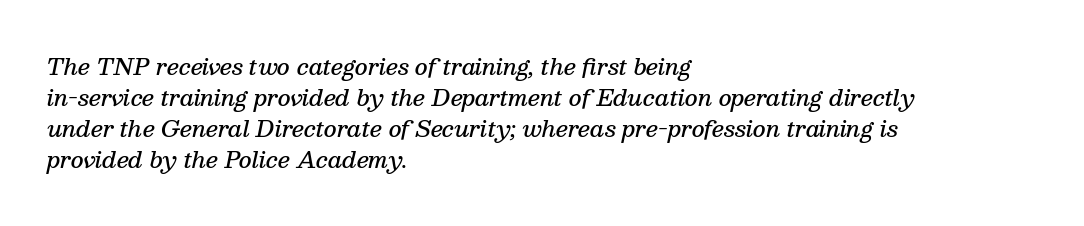
{"italic": "yes", "lean": "right", "slant_degrees": 13, "bold": "semi", "underline": "no", "align": "left", "line_spacing": "normal", "line_spacing_ratio": 1.41, "letter_spacing": "normal", "letter_spacing_em": 0.0, "glyph_px": 22}
